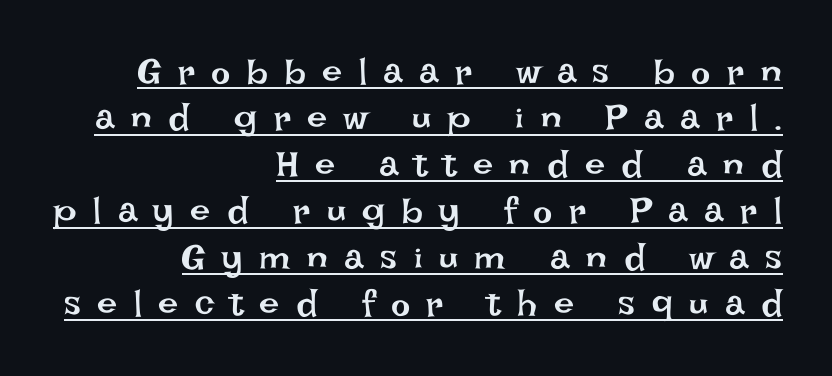
Tall strokes in this sample are plumb rather than angled. Caption: face not bold, strokes unweighted. The passage shown is underscored from start to finish. A typesetter would call this proportional, since set widths differ per character. Teacher's note: observe the even right margin — that is flush-right alignment. Evenly set lines give the paragraph a standard silhouette.
